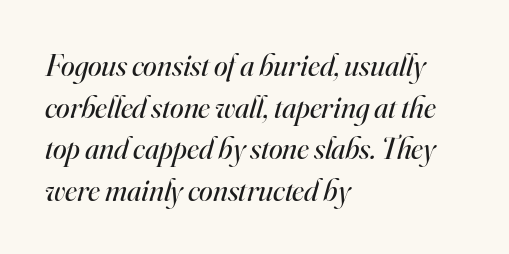
The image shows 31 px regular-weight serif type, italic (leaning right); set left-aligned, normal line spacing (1.34x), normal letter spacing, not underlined; high stroke contrast and a small x-height.
